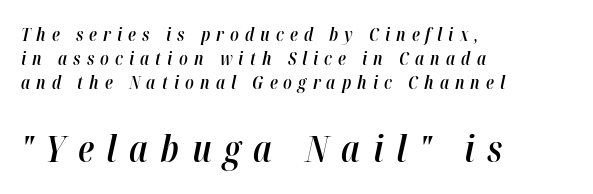
Q: Is the text bold? A: Semi-bold.
Q: Is the text italic (slanted)? A: Yes, it leans right by about 12 degrees.
Q: Is the text underlined? A: No.
Q: How is the paragraph aligned? A: Left-aligned.
Q: Is the spacing between letters normal or unusually wide? A: Unusually wide.
Q: Is the spacing between lines tight, normal or loose? A: Normal.
Q: Which block of text is set in a larger size, the first (top) or the second (bottom)? A: The second (bottom) one.
Q: Width (condensed, normal, or wide)? A: Condensed.
Q: Stroke contrast? A: High.
Q: x-height? A: Medium.
Q: Monospaced? A: No.
